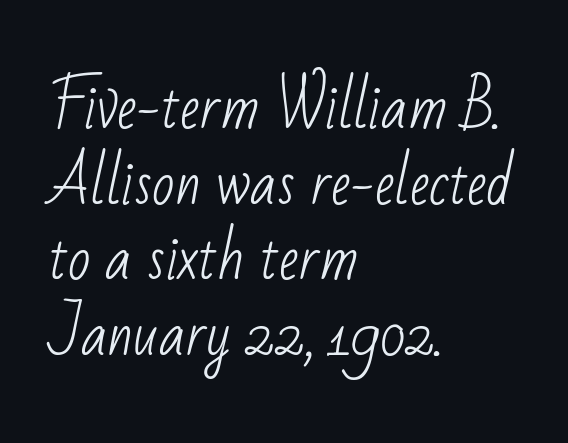
Q: Is the text bold? A: No.
Q: Is the typeface a serif or a sans-serif typeface? A: Sans-serif.
Q: Is the text underlined? A: No.
Q: How is the paragraph aligned? A: Left-aligned.
Q: Is the spacing between letters normal or unusually wide? A: Normal.
Q: Is the spacing between lines tight, normal or loose? A: Normal.
Q: Width (condensed, normal, or wide)? A: Condensed.
Q: Stroke contrast? A: Low.
Q: x-height? A: Small.
Q: Monospaced? A: No.
